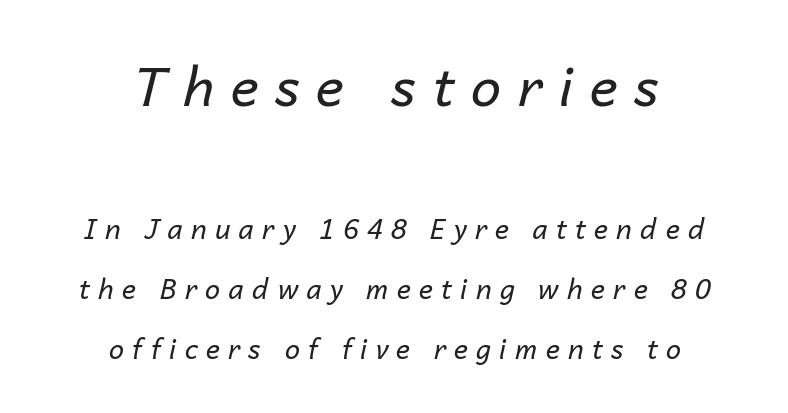
The image shows 54 px regular-weight type, italic (leaning right); set centered, loose line spacing (2.22x), unusually wide letter spacing (+0.31 em), not underlined; the first (top) block is 2.0x larger; low stroke contrast and a medium x-height.
